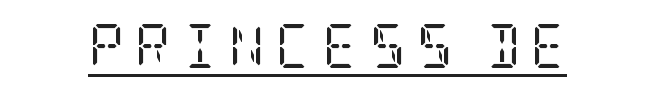
Q: Is the text bold? A: No.
Q: Is the text italic (slanted)? A: No, it is upright.
Q: Is the typeface a serif or a sans-serif typeface? A: Serif.
Q: Is the text underlined? A: Yes.
Q: Is the spacing between letters normal or unusually wide? A: Unusually wide.
Q: Width (condensed, normal, or wide)? A: Condensed.
Q: Stroke contrast? A: Low.
Q: x-height? A: Large.
